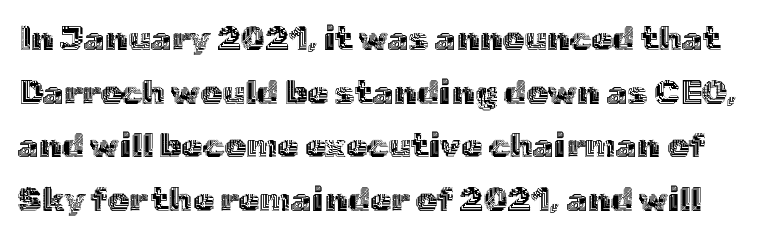
{"italic": "no", "width": "normal", "x_height": "medium", "monospaced": "no", "underline": "no", "line_spacing": "normal", "line_spacing_ratio": 1.58, "letter_spacing": "normal", "letter_spacing_em": 0.0, "glyph_px": 34}
